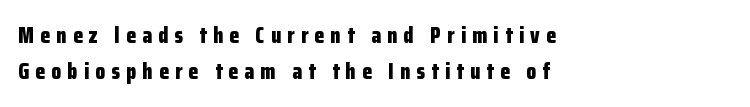
The image shows 22 px bold type, upright; set left-aligned, normal line spacing (1.63x), unusually wide letter spacing (+0.29 em), not underlined.
